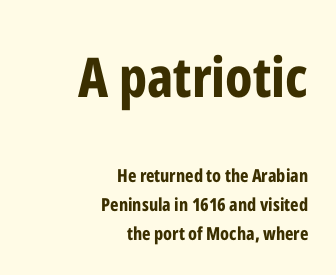
The image shows 55 px bold, condensed sans-serif type, upright; set right-aligned, normal line spacing (1.59x), normal letter spacing, not underlined; the first (top) block is 3.06x larger; low stroke contrast and a medium x-height.
